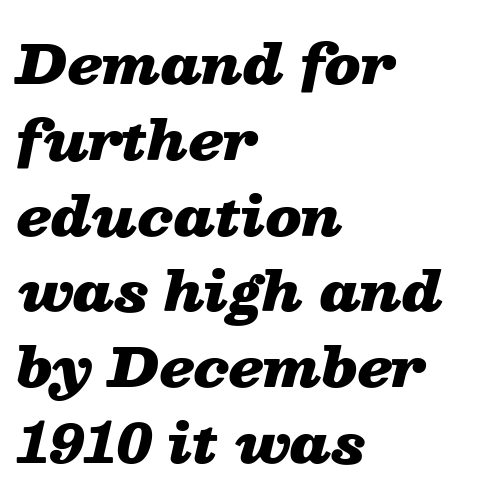
The image shows 53 px heavy, wide type, italic (leaning right); set left-aligned, normal line spacing (1.43x), normal letter spacing, not underlined; low stroke contrast and a medium x-height.
